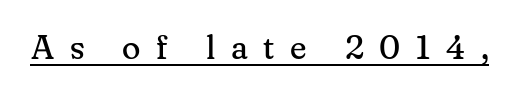
Q: Is the text bold? A: No.
Q: Is the text italic (slanted)? A: No, it is upright.
Q: Is the typeface a serif or a sans-serif typeface? A: Serif.
Q: Is the text underlined? A: Yes.
Q: Is the spacing between letters normal or unusually wide? A: Unusually wide.
Q: Width (condensed, normal, or wide)? A: Normal.
Q: Stroke contrast? A: Medium.
Q: x-height? A: Small.
Q: Monospaced? A: No.
